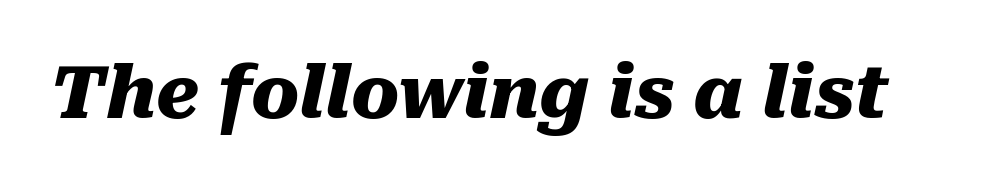
The image shows 72 px heavy type, italic (leaning right); set normal letter spacing, not underlined; medium stroke contrast and a medium x-height.
